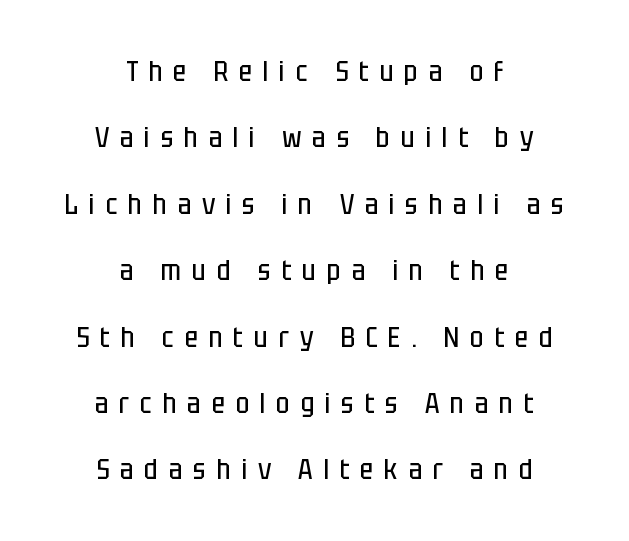
Does the type have serifs? No, each stem ends abruptly. Lines of text with bare space underneath. A great deal of white space separates one row of letters from the next. Words appear elongated and porous because spacing is wide.
